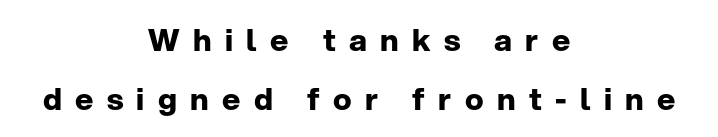
This sample uses expanded letter spacing, leaving extra air between glyphs. Heavy-handed strokes throughout: this text is bold. Observe the absence of serifs on each vertical stroke in this sample. Think of a printed novel: that variable character pitch is what you see here.
